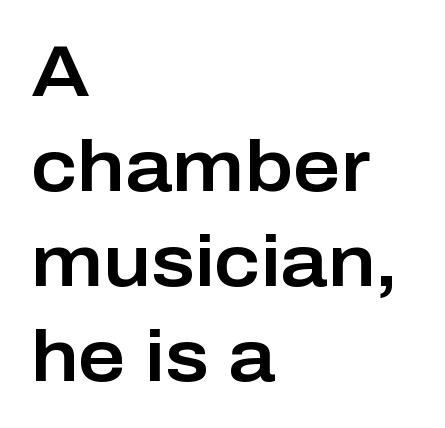
The image shows 73 px sans-serif type, upright; set left-aligned, normal line spacing (1.3x), normal letter spacing, not underlined; low stroke contrast and a medium x-height.
